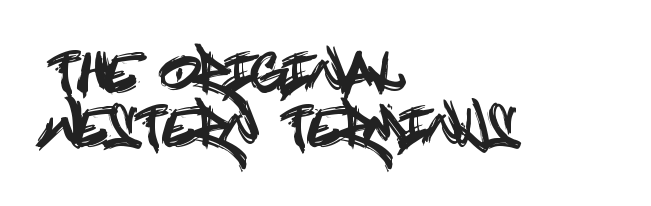
How are the letters spaced? Ordinarily, with no added tracking. Font category for this specimen: sans-serif. Baseline-to-baseline distance is barely more than the letter height. The setting favours the left margin, as ordinary paragraphs usually do.
